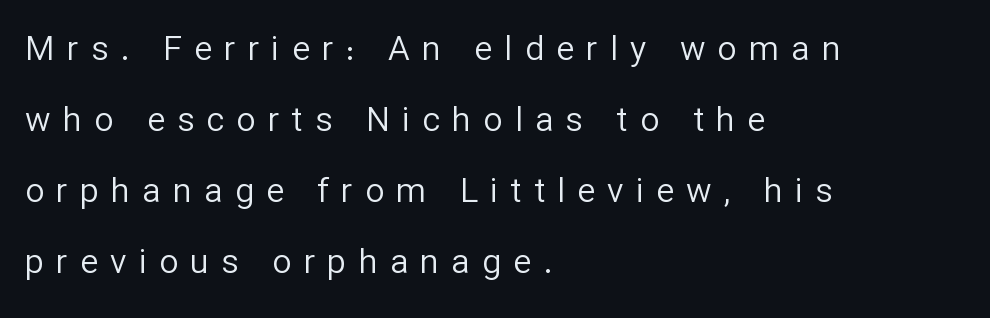
Q: Is the text bold? A: No.
Q: Is the text italic (slanted)? A: No, it is upright.
Q: Is the typeface a serif or a sans-serif typeface? A: Sans-serif.
Q: Is the text underlined? A: No.
Q: How is the paragraph aligned? A: Left-aligned.
Q: Is the spacing between letters normal or unusually wide? A: Unusually wide.
Q: Is the spacing between lines tight, normal or loose? A: Loose.
Q: Width (condensed, normal, or wide)? A: Normal.
Q: Stroke contrast? A: Low.
Q: x-height? A: Medium.
Q: Monospaced? A: No.
